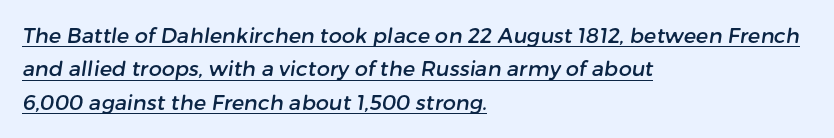
{"underline": "yes", "align": "left", "line_spacing": "normal", "line_spacing_ratio": 1.59, "letter_spacing": "normal", "letter_spacing_em": 0.0, "glyph_px": 21}
